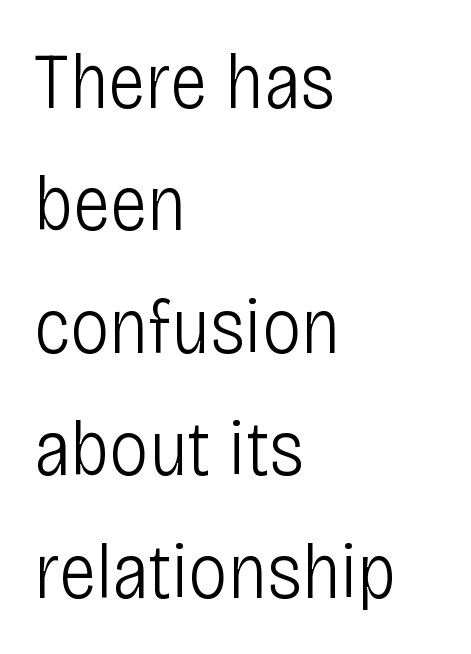
Q: Is the text bold? A: No.
Q: Is the text italic (slanted)? A: No, it is upright.
Q: Is the typeface a serif or a sans-serif typeface? A: Sans-serif.
Q: Is the text underlined? A: No.
Q: How is the paragraph aligned? A: Left-aligned.
Q: Is the spacing between letters normal or unusually wide? A: Normal.
Q: Is the spacing between lines tight, normal or loose? A: Normal.
Q: Width (condensed, normal, or wide)? A: Condensed.
Q: Stroke contrast? A: Low.
Q: x-height? A: Large.
Q: Monospaced? A: No.
